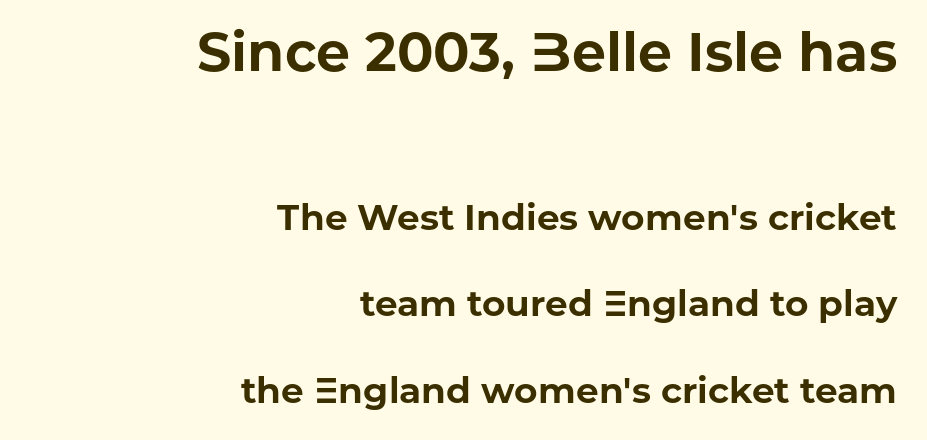
In CSS terms this would be text-align: right. Typographic density is high because the face is bold. In terms of leading, this rendering errs on the spacious side. Spacing verdict: proportional, widths tailored to each character. The face used here is rendered with its standard letterfit. You get the large type first, then a drop to smaller type.
